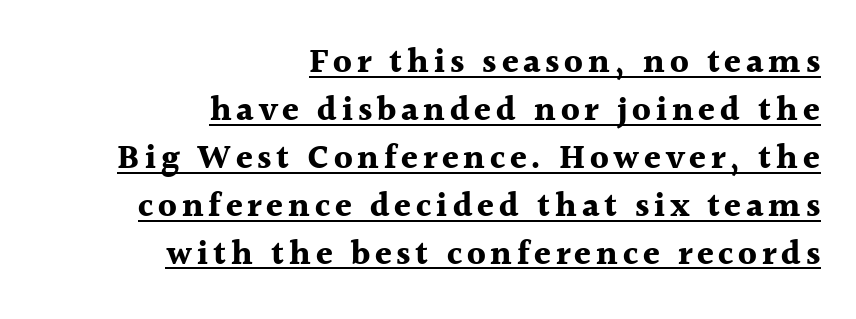
The image shows 34 px bold serif type, upright; set right-aligned, normal line spacing (1.41x), underlined; a medium x-height.
